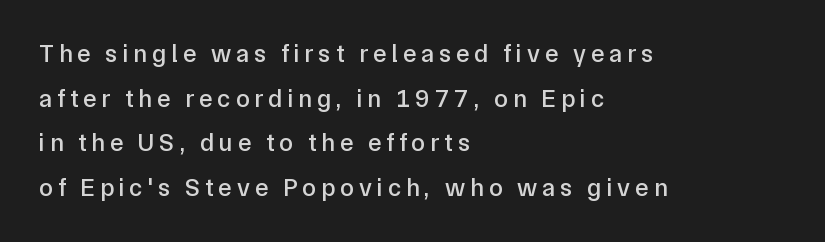
{"italic": "no", "underline": "no", "align": "left", "line_spacing_ratio": 1.79, "letter_spacing": "wide", "letter_spacing_em": 0.2, "glyph_px": 25}
